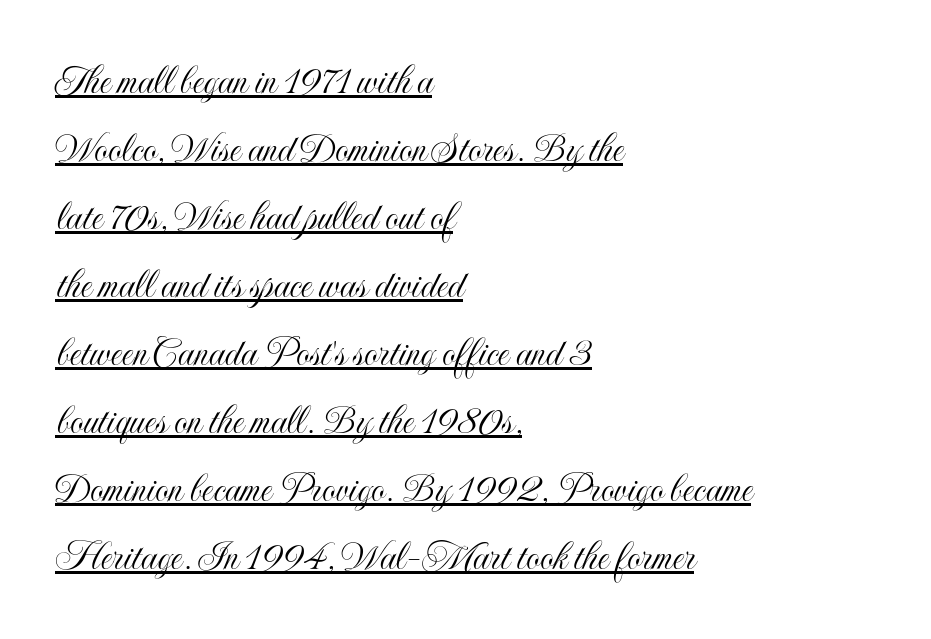
Q: Is the text italic (slanted)? A: Yes.
Q: Is the text underlined? A: Yes.
Q: How is the paragraph aligned? A: Left-aligned.
Q: Is the spacing between letters normal or unusually wide? A: Normal.
Q: Is the spacing between lines tight, normal or loose? A: Normal.
Q: Width (condensed, normal, or wide)? A: Condensed.
Q: x-height? A: Small.
Q: Monospaced? A: No.
